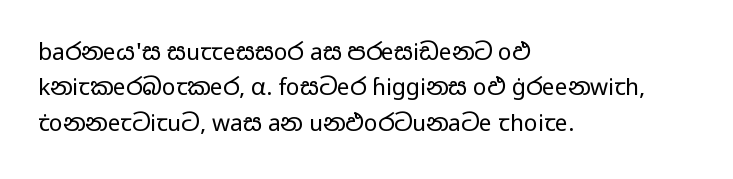
The face looks like a standard text weight, possibly lighter. Vertical strokes here are truly vertical. These lines keep a tight, regular rhythm from letter to letter. Leading matches the norm, producing a regular column. Left-aligned paragraph, ragged on the right. The space directly below the letters is spotless.
